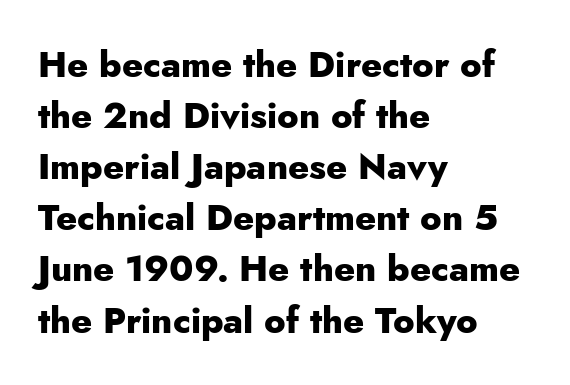
Normally led — the rows are evenly, conventionally spaced. Looks like regular typesetting: each glyph gets only the width it needs. In CSS terms this would be text-align: left. What kind of face is this? One without serifs — a sans. Italic? Not at all — the glyphs are vertical. Students, this is bold: see how much ink each stroke carries.
